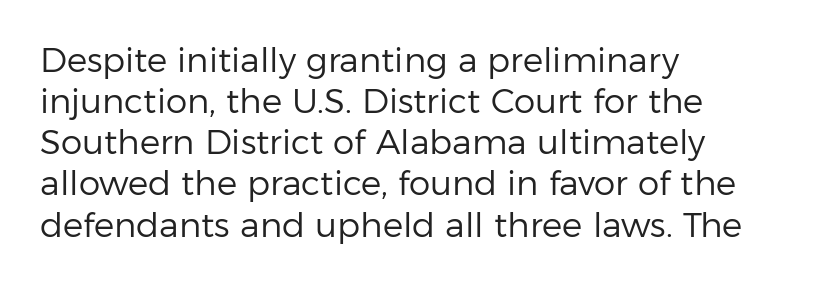
{"serif": "no", "italic": "no", "bold": "no", "weight": "regular", "width": "normal", "stroke_contrast": "low", "x_height": "medium", "monospaced": "no", "underline": "no", "align": "left", "line_spacing_ratio": 1.21, "letter_spacing": "normal", "letter_spacing_em": 0.0, "glyph_px": 34}
